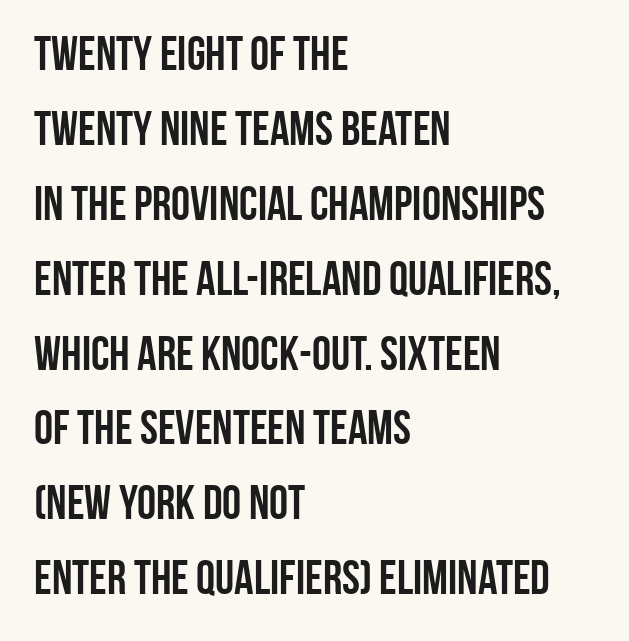
Check the space under the baseline: it is left empty. Weight: bold. Italic: no, the glyphs are upright roman. Line starts are locked; line ends wander. Note the varied advance widths — an 'i' is clearly narrower than an 'm'. Are there feet on the stems? There aren't — it's a sans.
